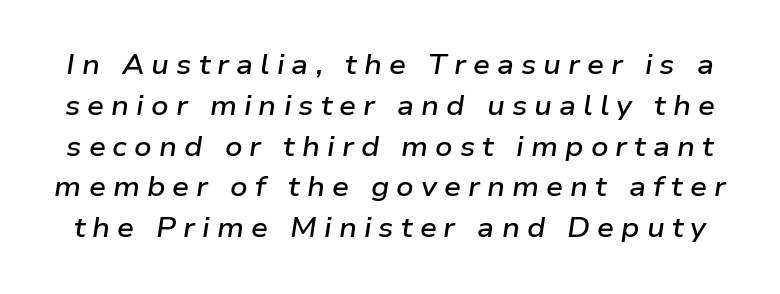
Does the lettering tilt? It does — this is italic. The string is rendered with underlining switched off. The letters are semibold — heavier than regular but short of a full bold. The line-height multiplier appears to be the usual default. Students, note that the glyphs here are deliberately spaced far apart.
